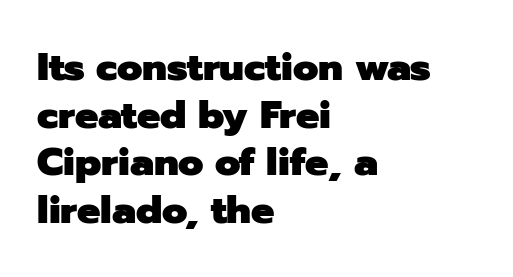
The image shows 39 px heavy sans-serif type, upright; set left-aligned, line spacing 1.22x, normal letter spacing, not underlined; low stroke contrast and a medium x-height.
